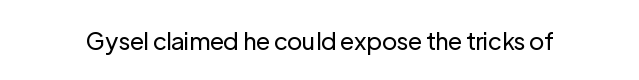
Only glyphs here, with clear space below each row. Notice how the stems are strictly vertical — no italics here. Between one letter and the next there's only the usual sliver of space. Is this a heavy cut? Hardly; it is regular or lighter.
